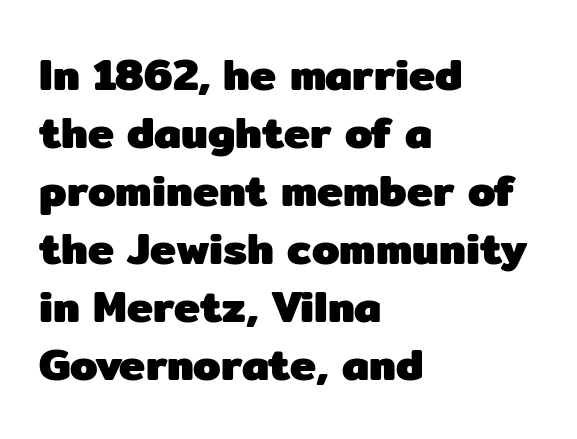
Q: Is the text bold? A: Yes.
Q: Is the text italic (slanted)? A: No, it is upright.
Q: Is the typeface a serif or a sans-serif typeface? A: Sans-serif.
Q: Is the text underlined? A: No.
Q: How is the paragraph aligned? A: Left-aligned.
Q: Is the spacing between letters normal or unusually wide? A: Normal.
Q: Is the spacing between lines tight, normal or loose? A: Normal.
Q: Width (condensed, normal, or wide)? A: Normal.
Q: Stroke contrast? A: Low.
Q: x-height? A: Medium.
Q: Monospaced? A: No.
